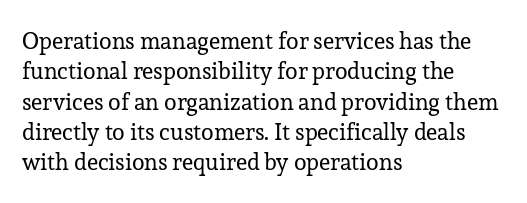
Q: Is the text bold? A: No.
Q: Is the text italic (slanted)? A: No, it is upright.
Q: Is the text underlined? A: No.
Q: How is the paragraph aligned? A: Left-aligned.
Q: Is the spacing between letters normal or unusually wide? A: Normal.
Q: Is the spacing between lines tight, normal or loose? A: Normal.
